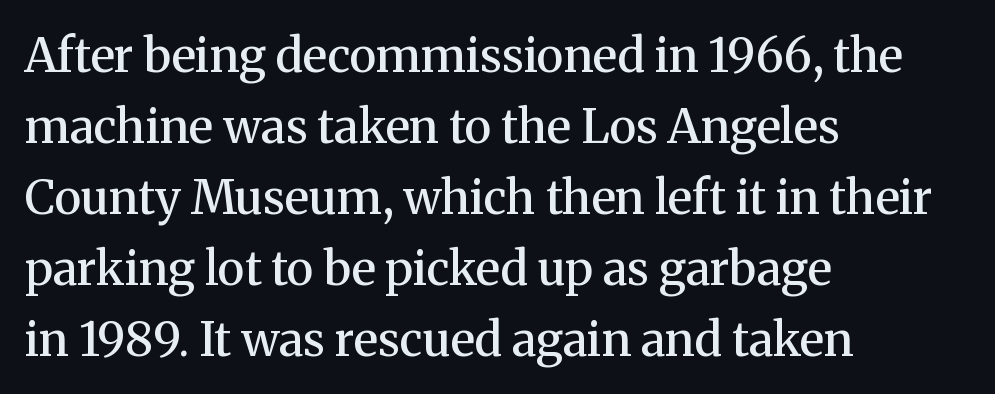
Q: Is the text bold? A: Semi-bold.
Q: Is the text italic (slanted)? A: No, it is upright.
Q: Is the typeface a serif or a sans-serif typeface? A: Serif.
Q: Is the text underlined? A: No.
Q: How is the paragraph aligned? A: Left-aligned.
Q: Is the spacing between letters normal or unusually wide? A: Normal.
Q: Is the spacing between lines tight, normal or loose? A: Normal.
Q: Width (condensed, normal, or wide)? A: Normal.
Q: Stroke contrast? A: Medium.
Q: x-height? A: Medium.
Q: Monospaced? A: No.
